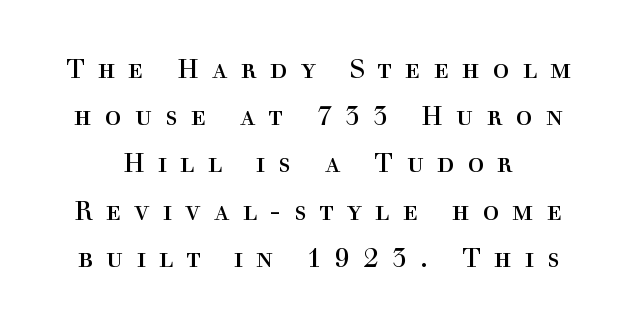
{"italic": "no", "bold": "no", "underline": "no", "line_spacing_ratio": 1.75, "letter_spacing": "wide", "letter_spacing_em": 0.49, "glyph_px": 27}
